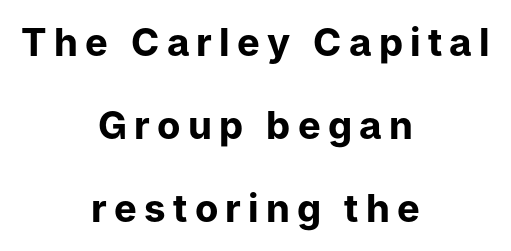
Heft: maximum for text — a bold. Each new line begins a long way beneath the previous one. The passage shown is typed in a proportional face where columns would drift. Grotesque or geometric, the face here clearly has no serifs.
